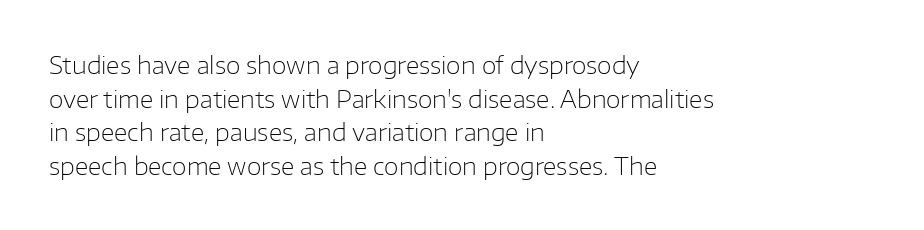
Does the copy run flush right? No — it runs flush left. Does extra space separate the letters? No, they use regular spacing. The letters look calm and open, with moderate or lighter stems. Beneath every word, the page is bare. Normally led — the rows are evenly, conventionally spaced.
